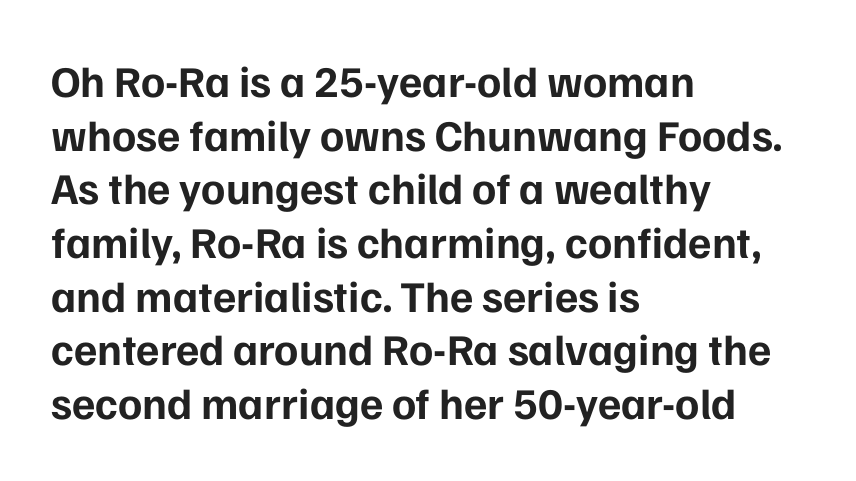
{"serif": "no", "italic": "no", "bold": "yes", "weight": "bold", "width": "normal", "stroke_contrast": "low", "x_height": "medium", "monospaced": "no", "underline": "no", "align": "left", "line_spacing_ratio": 1.22, "letter_spacing": "normal", "letter_spacing_em": 0.0, "glyph_px": 44}
